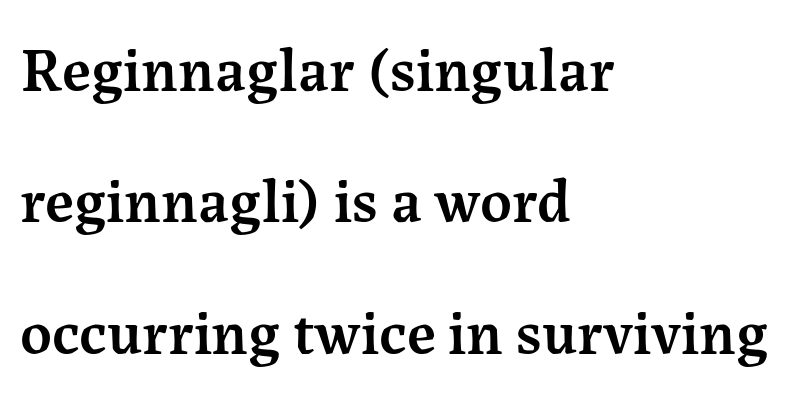
{"serif": "yes", "italic": "no", "bold": "semi", "weight": "semibold", "width": "normal", "stroke_contrast": "medium", "x_height": "medium", "monospaced": "no", "underline": "no", "align": "left", "line_spacing": "loose", "line_spacing_ratio": 2.12, "letter_spacing": "normal", "letter_spacing_em": 0.0, "glyph_px": 62}
